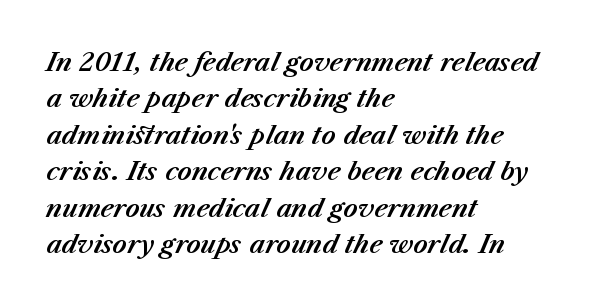
A typesetter would call this leading conventional body-copy spacing. Look at the tracking — it's just the regular setting, nothing added. This rendering uses left alignment, leaving the right contour irregular. The passage shown is not underscored anywhere. Observe the lean: these are italic letterforms.
